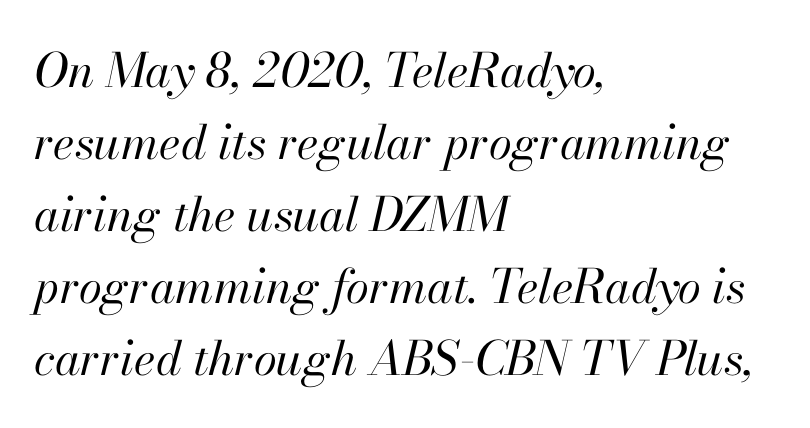
The image shows 47 px regular-weight type, italic (leaning right); set left-aligned, normal line spacing (1.53x), normal letter spacing, not underlined; high stroke contrast and a small x-height.
